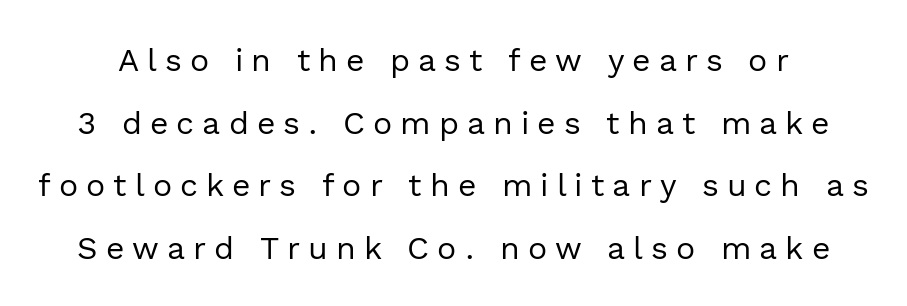
{"serif": "no", "italic": "no", "bold": "no", "weight": "regular", "width": "normal", "x_height": "medium", "monospaced": "no", "underline": "no", "line_spacing": "loose", "line_spacing_ratio": 1.96, "letter_spacing": "wide", "letter_spacing_em": 0.25, "glyph_px": 32}
